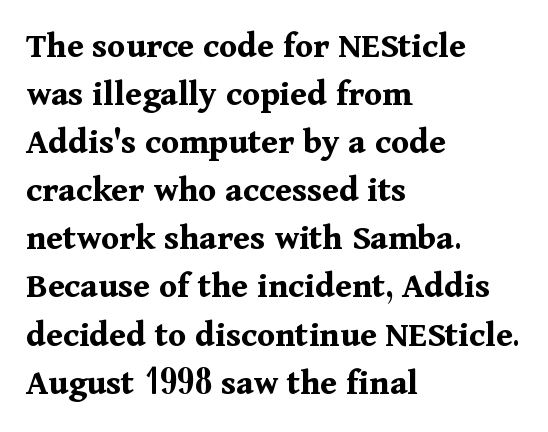
The image shows 37 px bold serif type, upright; set left-aligned, normal line spacing (1.3x), normal letter spacing, not underlined; medium stroke contrast and a medium x-height.
